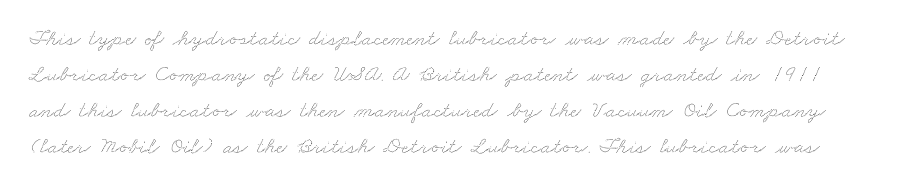
Q: Is the text underlined? A: No.
Q: Is the spacing between letters normal or unusually wide? A: Normal.
Q: Is the spacing between lines tight, normal or loose? A: Normal.
